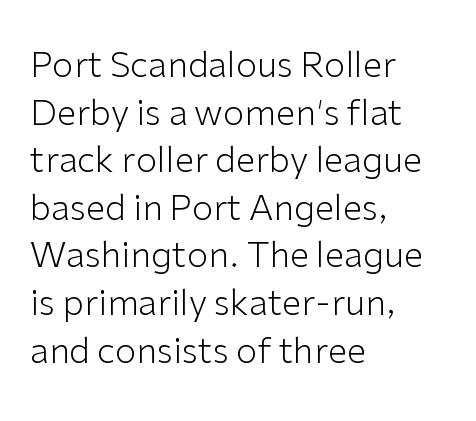
The lines in this sample share a left origin and differ only in where they stop. The area under the type is left untouched. Nope, not italic — everything's standing straight. The cut favours lightness, reaching ordinary text weight at its darkest.
